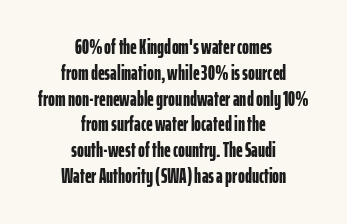
{"italic": "no", "bold": "yes", "underline": "no", "align": "center", "line_spacing_ratio": 1.23, "letter_spacing": "normal", "letter_spacing_em": 0.0, "glyph_px": 21}
